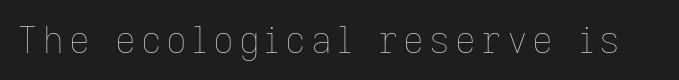
The strip under each line holds only bare page. Rendered with straight, roman letterforms. The rendering uses natural spacing where letterforms have individual widths. Stems and bowls with no extra thickness — not bold.
